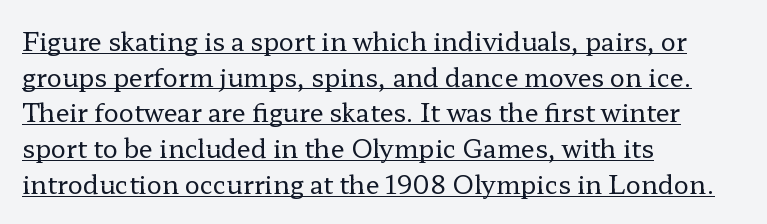
Q: Is the text bold? A: No.
Q: Is the text italic (slanted)? A: No, it is upright.
Q: Is the text underlined? A: Yes.
Q: How is the paragraph aligned? A: Left-aligned.
Q: Is the spacing between letters normal or unusually wide? A: Normal.
Q: Is the spacing between lines tight, normal or loose? A: Normal.
